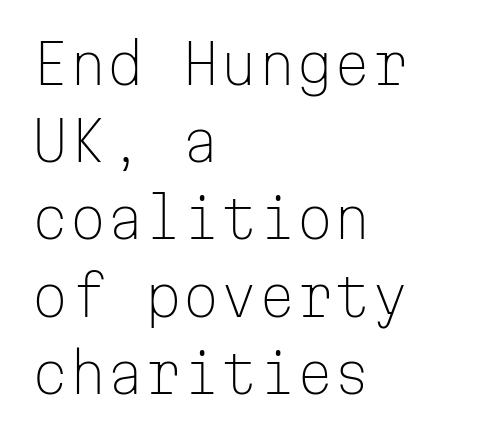
This is sans-serif lettering, the kind often seen on screens and signage. These glyphs show unthickened strokes, regular width or finer. The typesetter chose a ragged-right arrangement here. These lines were composed using upright roman letters.
